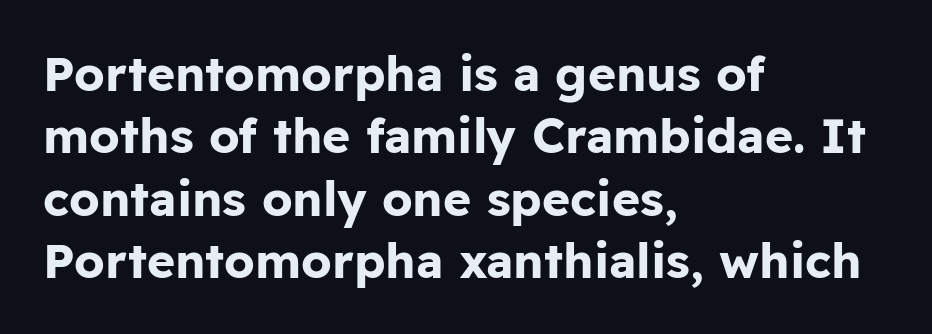
Q: Is the text bold? A: Yes.
Q: Is the text italic (slanted)? A: No, it is upright.
Q: Is the typeface a serif or a sans-serif typeface? A: Sans-serif.
Q: Is the text underlined? A: No.
Q: How is the paragraph aligned? A: Left-aligned.
Q: Is the spacing between letters normal or unusually wide? A: Normal.
Q: Is the spacing between lines tight, normal or loose? A: Normal.
Q: Width (condensed, normal, or wide)? A: Normal.
Q: Stroke contrast? A: Low.
Q: x-height? A: Medium.
Q: Monospaced? A: No.
